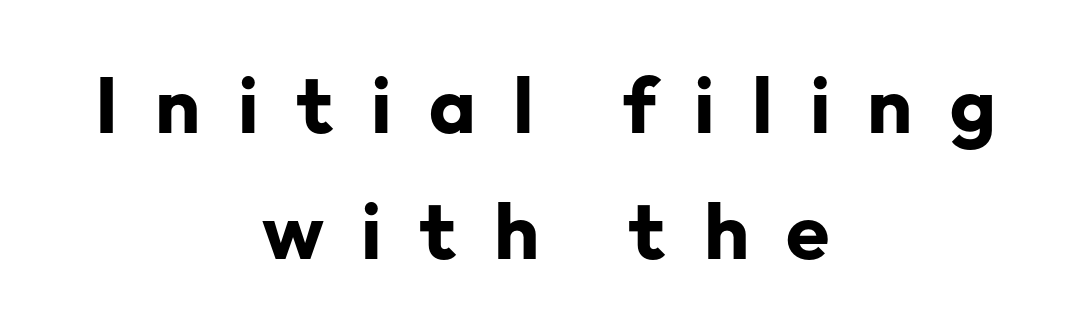
{"serif": "no", "italic": "no", "bold": "yes", "weight": "bold", "width": "normal", "stroke_contrast": "low", "x_height": "medium", "monospaced": "no", "underline": "no", "align": "center", "line_spacing": "normal", "line_spacing_ratio": 1.59, "letter_spacing": "wide", "letter_spacing_em": 0.47, "glyph_px": 79}
